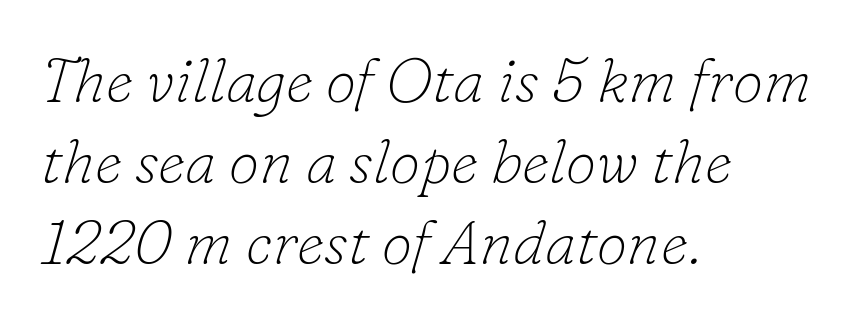
Q: Is the text bold? A: No.
Q: Is the text italic (slanted)? A: Yes, it leans right by about 16 degrees.
Q: Is the typeface a serif or a sans-serif typeface? A: Serif.
Q: Is the text underlined? A: No.
Q: How is the paragraph aligned? A: Left-aligned.
Q: Is the spacing between letters normal or unusually wide? A: Normal.
Q: Is the spacing between lines tight, normal or loose? A: Normal.
Q: Width (condensed, normal, or wide)? A: Normal.
Q: Stroke contrast? A: Low.
Q: x-height? A: Small.
Q: Monospaced? A: No.
